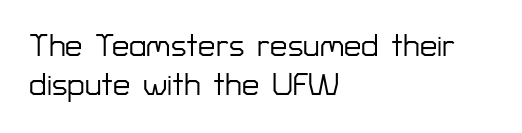
Q: Is the text italic (slanted)? A: No, it is upright.
Q: Is the typeface a serif or a sans-serif typeface? A: Sans-serif.
Q: Is the text underlined? A: No.
Q: How is the paragraph aligned? A: Left-aligned.
Q: Is the spacing between letters normal or unusually wide? A: Normal.
Q: Is the spacing between lines tight, normal or loose? A: Normal.
Q: Width (condensed, normal, or wide)? A: Normal.
Q: Stroke contrast? A: Low.
Q: x-height? A: Medium.
Q: Monospaced? A: No.
